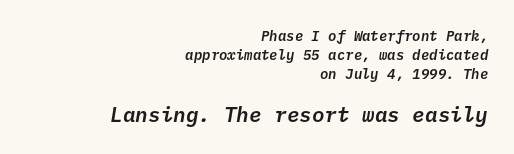
The image shows 21 px text type, italic (leaning right); set right-aligned, normal line spacing (1.36x), normal letter spacing, not underlined; the second (bottom) block is 1.5x larger.
